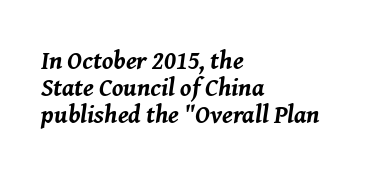
The image shows 25 px bold type, italic (leaning right); set left-aligned, tight line spacing (1.09x), normal letter spacing, not underlined.
